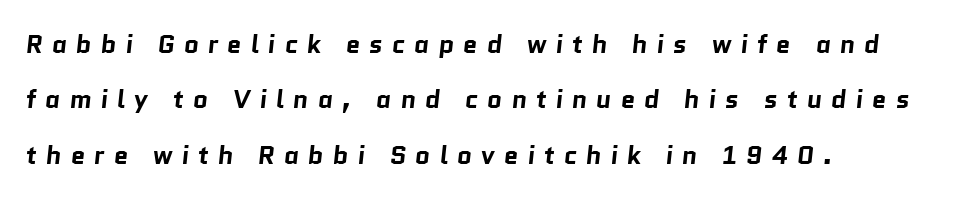
{"bold": "yes", "underline": "no", "align": "left", "line_spacing": "loose", "line_spacing_ratio": 2.13, "letter_spacing": "wide", "letter_spacing_em": 0.34, "glyph_px": 26}
